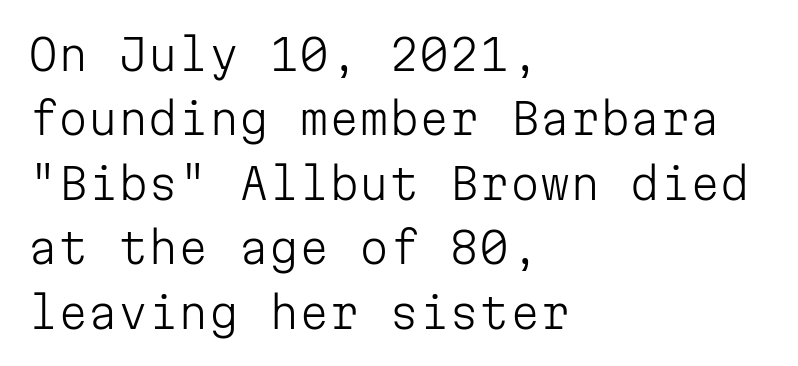
The image shows 43 px light sans-serif type, upright, monospaced; set left-aligned, normal line spacing (1.5x), normal letter spacing, not underlined; low stroke contrast and a medium x-height.
